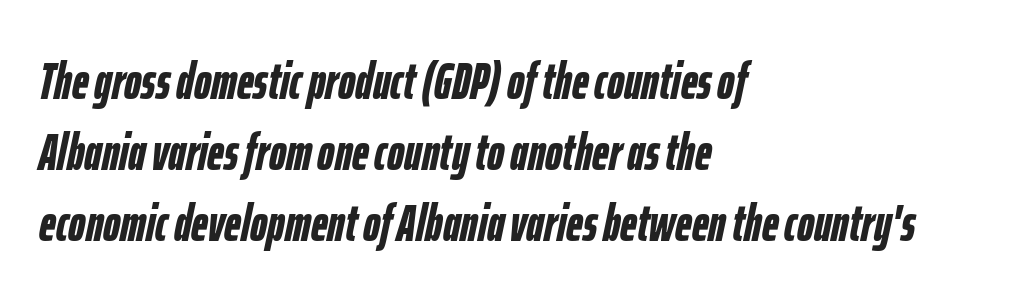
The image shows 52 px semibold, condensed type, italic (leaning right); set left-aligned, normal line spacing (1.37x), normal letter spacing, not underlined; low stroke contrast and a medium x-height.
